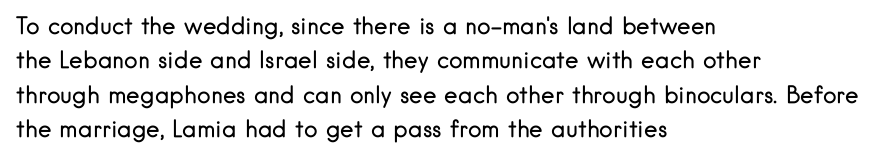
Q: Is the text bold? A: No.
Q: Is the text italic (slanted)? A: No, it is upright.
Q: Is the text underlined? A: No.
Q: How is the paragraph aligned? A: Left-aligned.
Q: Is the spacing between letters normal or unusually wide? A: Normal.
Q: Is the spacing between lines tight, normal or loose? A: Normal.
